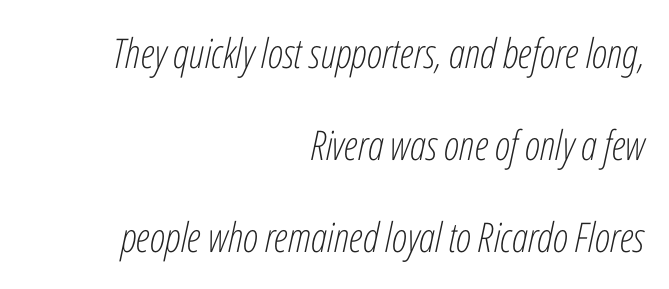
The image shows 41 px light, condensed type, italic (leaning right); set right-aligned, loose line spacing (2.24x), normal letter spacing, not underlined; low stroke contrast and a medium x-height.
